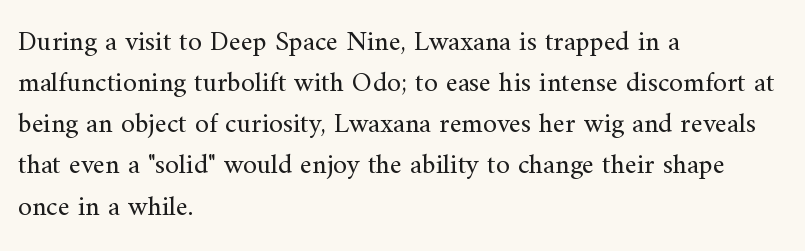
The image shows 28 px regular-weight serif type, upright; set left-aligned, normal line spacing (1.47x), normal letter spacing, not underlined; medium stroke contrast and a small x-height.
